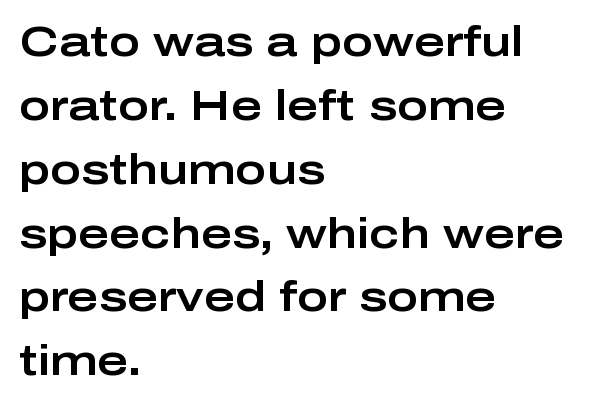
The image shows 42 px wide sans-serif type, upright; set left-aligned, normal line spacing (1.52x), normal letter spacing, not underlined; low stroke contrast and a medium x-height.
